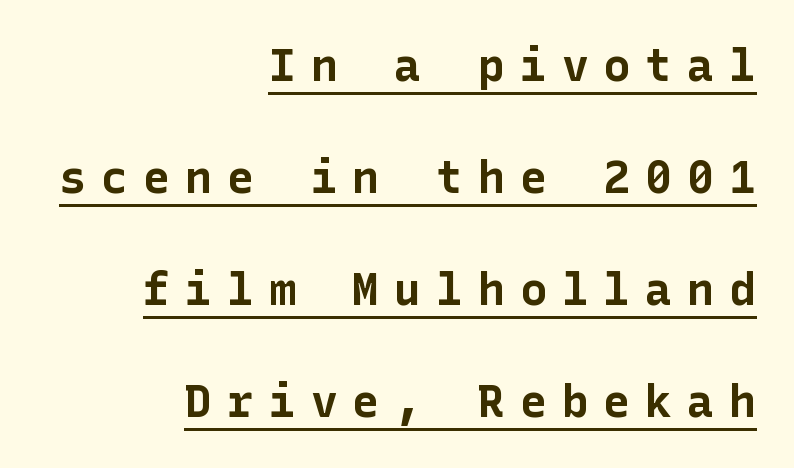
The image shows 45 px bold sans-serif type, upright; set right-aligned, loose line spacing (2.49x), unusually wide letter spacing (+0.33 em), underlined; low stroke contrast and a medium x-height.
